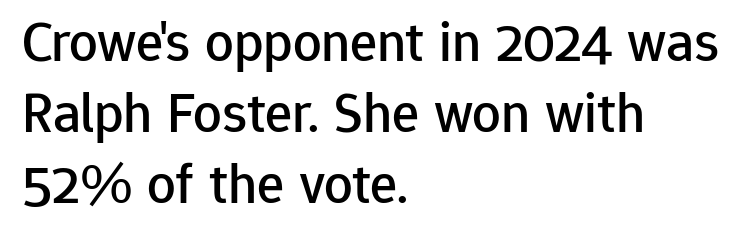
These lines are rendered in a variable-pitch font. What kind of face is this? One without serifs — a sans. Between one letter and the next there's only the usual sliver of space. The space between consecutive lines is moderate. The text block is weighted toward the left margin, trailing off unevenly rightward.
